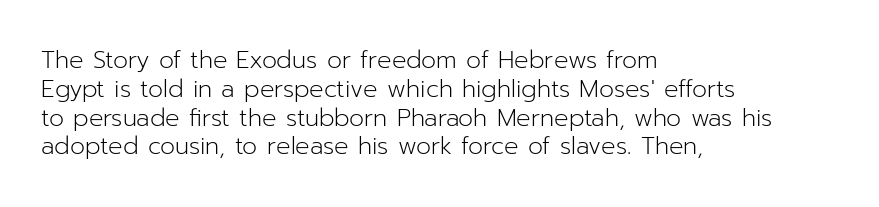
{"italic": "no", "bold": "no", "underline": "no", "align": "left", "line_spacing_ratio": 1.2, "letter_spacing": "normal", "letter_spacing_em": 0.0, "glyph_px": 24}
